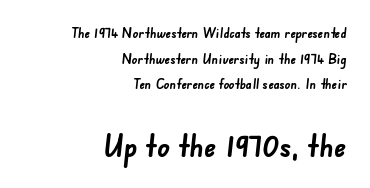
{"serif": "no", "bold": "yes", "weight": "semibold", "width": "normal", "stroke_contrast": "low", "x_height": "small", "monospaced": "no", "underline": "no", "align": "right", "line_spacing_ratio": 1.83, "letter_spacing": "normal", "letter_spacing_em": 0.0, "larger_block": "second", "size_ratio": 2.21, "glyph_px": 31}
